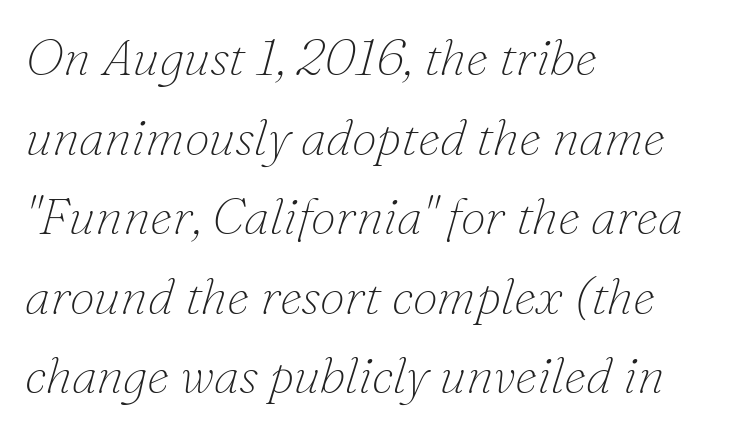
If you measured baseline to baseline, you'd find a middling distance. Designer's note — italics engaged. This is not heavy type; no bold has been used. Unlike a clean sans, this face finishes its strokes with serifs. A typesetter would call this proportional, since set widths differ per character.
